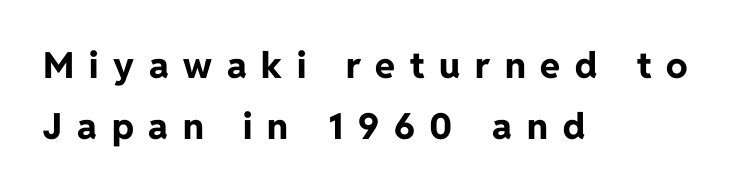
Q: Is the text bold? A: Yes.
Q: Is the text italic (slanted)? A: No, it is upright.
Q: Is the typeface a serif or a sans-serif typeface? A: Sans-serif.
Q: Is the text underlined? A: No.
Q: How is the paragraph aligned? A: Left-aligned.
Q: Is the spacing between letters normal or unusually wide? A: Unusually wide.
Q: Is the spacing between lines tight, normal or loose? A: Normal.
Q: Width (condensed, normal, or wide)? A: Normal.
Q: Stroke contrast? A: Low.
Q: x-height? A: Medium.
Q: Monospaced? A: No.
